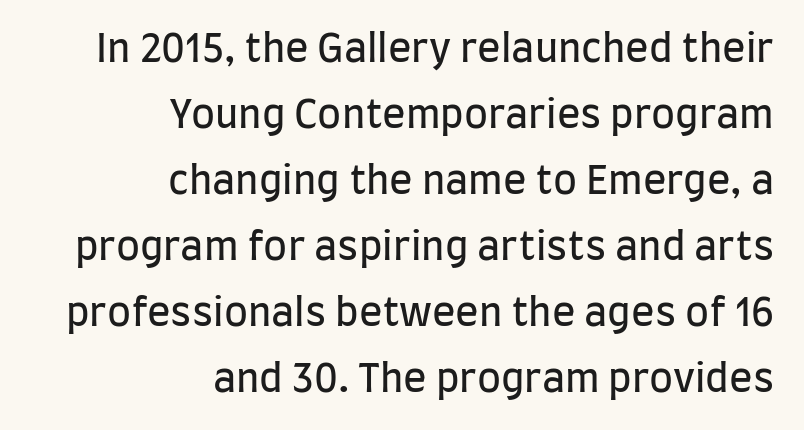
Q: Is the text bold? A: No.
Q: Is the text italic (slanted)? A: No, it is upright.
Q: Is the typeface a serif or a sans-serif typeface? A: Sans-serif.
Q: Is the text underlined? A: No.
Q: How is the paragraph aligned? A: Right-aligned.
Q: Is the spacing between letters normal or unusually wide? A: Normal.
Q: Is the spacing between lines tight, normal or loose? A: Normal.
Q: Width (condensed, normal, or wide)? A: Condensed.
Q: Stroke contrast? A: Low.
Q: x-height? A: Large.
Q: Monospaced? A: No.
